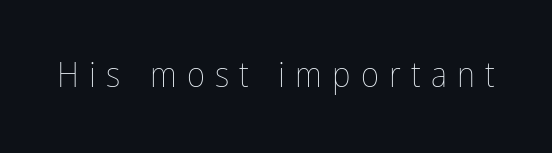
The image shows 35 px thin, condensed type, upright; set unusually wide letter spacing (+0.29 em), not underlined; low stroke contrast and a medium x-height.
